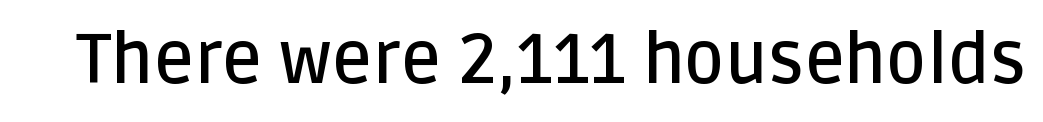
The image shows 70 px semibold sans-serif type, upright; set normal letter spacing, not underlined; low stroke contrast and a large x-height.
